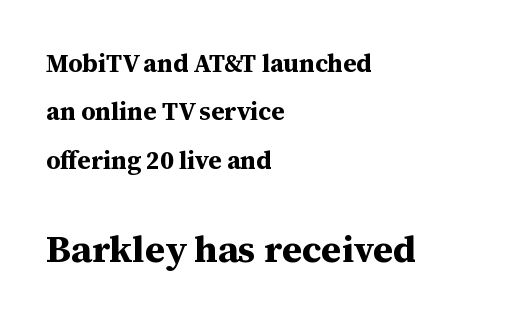
Q: Is the text bold? A: Yes.
Q: Is the text italic (slanted)? A: No, it is upright.
Q: Is the typeface a serif or a sans-serif typeface? A: Serif.
Q: Is the text underlined? A: No.
Q: How is the paragraph aligned? A: Left-aligned.
Q: Is the spacing between letters normal or unusually wide? A: Normal.
Q: Is the spacing between lines tight, normal or loose? A: Loose.
Q: Which block of text is set in a larger size, the first (top) or the second (bottom)? A: The second (bottom) one.
Q: Width (condensed, normal, or wide)? A: Normal.
Q: Stroke contrast? A: Medium.
Q: x-height? A: Medium.
Q: Monospaced? A: No.
